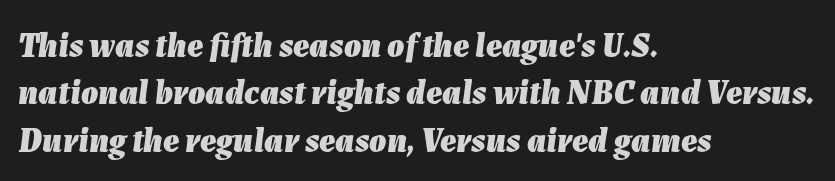
Q: Is the text bold? A: Yes.
Q: Is the text italic (slanted)? A: Yes, it leans right by about 7 degrees.
Q: Is the text underlined? A: No.
Q: How is the paragraph aligned? A: Left-aligned.
Q: Is the spacing between letters normal or unusually wide? A: Normal.
Q: Is the spacing between lines tight, normal or loose? A: Normal.
Q: Width (condensed, normal, or wide)? A: Normal.
Q: Stroke contrast? A: Low.
Q: x-height? A: Medium.
Q: Monospaced? A: No.
